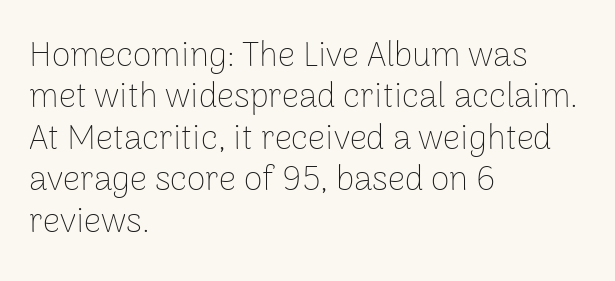
{"serif": "no", "italic": "no", "bold": "no", "weight": "thin", "width": "normal", "stroke_contrast": "low", "x_height": "medium", "monospaced": "no", "underline": "no", "align": "left", "line_spacing_ratio": 1.22, "letter_spacing": "normal", "letter_spacing_em": 0.0, "glyph_px": 34}
